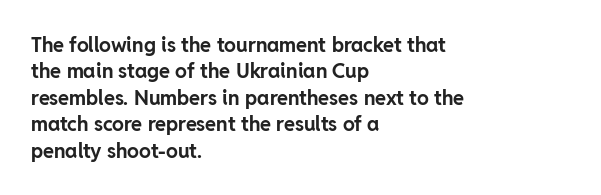
The image shows 20 px bold type, upright; set left-aligned, normal line spacing (1.32x), normal letter spacing, not underlined.
